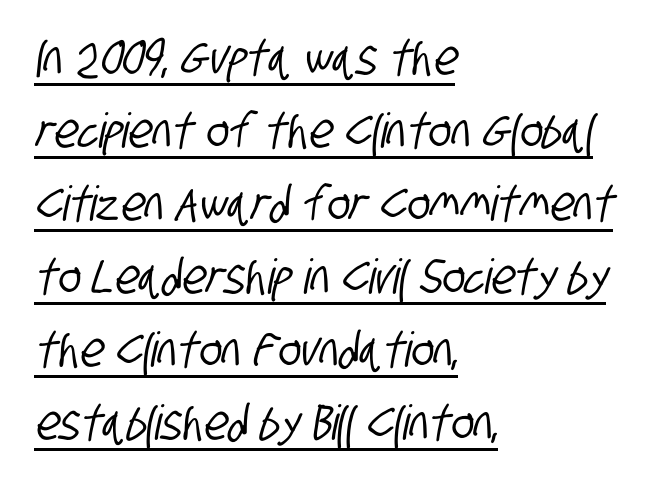
Do the characters align in a grid? No, the font is proportional. The leading is moderate, giving the passage an even texture. The typeface chosen for these lines omits serifs. The passage is arranged the way most books set body copy — flush left.
